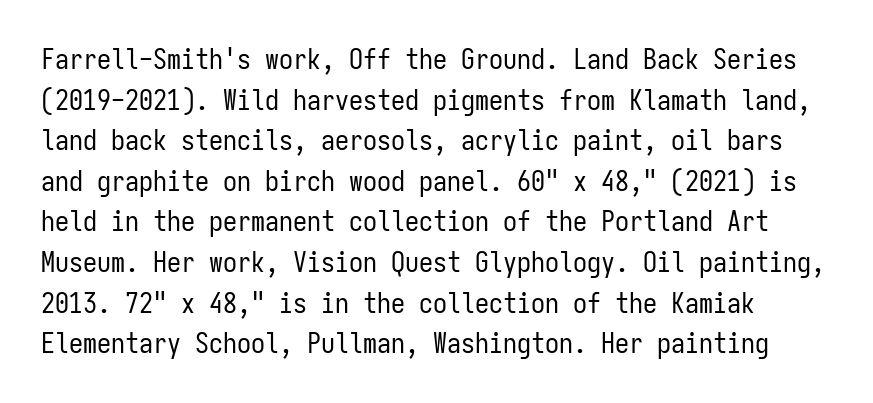
The image shows 28 px regular-weight, condensed sans-serif type, upright, monospaced; set normal line spacing (1.45x), normal letter spacing, not underlined; low stroke contrast and a medium x-height.
